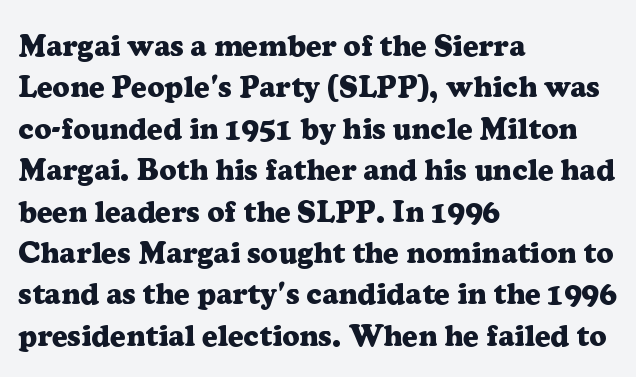
The image shows 30 px heavy serif type, upright; set left-aligned, normal line spacing (1.38x), normal letter spacing, not underlined; low stroke contrast and a medium x-height.
